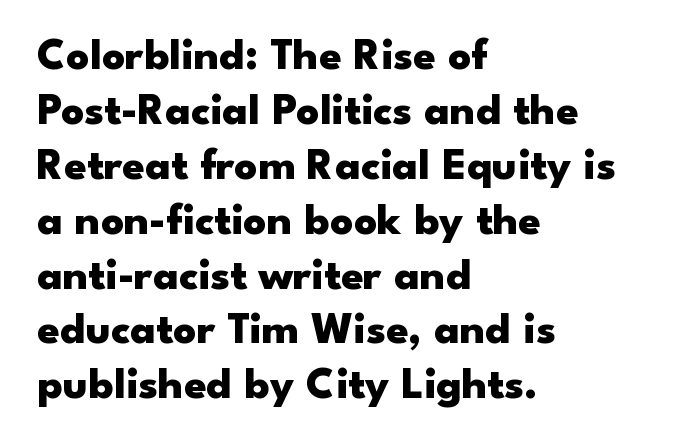
The image shows 45 px heavy, wide sans-serif type, upright; set left-aligned, line spacing 1.22x, normal letter spacing, not underlined; low stroke contrast and a small x-height.
